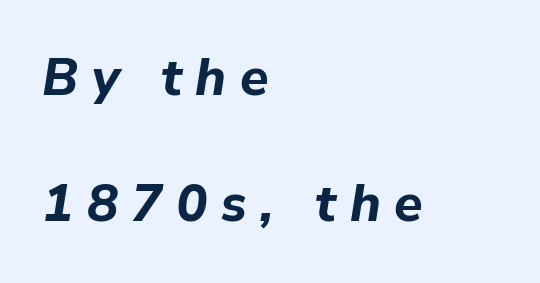
The rendering anchors every line to the left-hand side. Just letters on the line, the space beneath them empty. The passage shown is emphatically bold. Rendered with sloped, italic letterforms.
